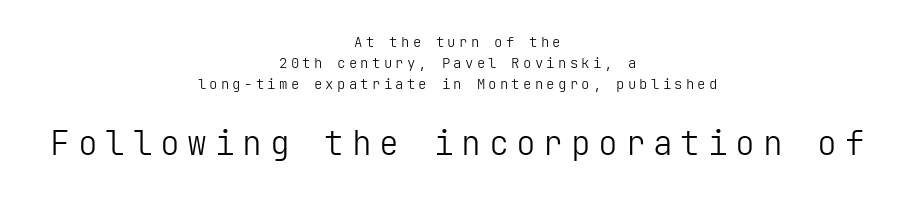
Does the bottom block carry the larger type? Yes, it does. What kind of face is this? One without serifs — a sans. This is roman type, the default non-slanted kind. Is the stroke heavy? The answer is a plain regular-or-lighter. The line texture is sparse and dotted thanks to wide tracking. No word sits above an underline.
